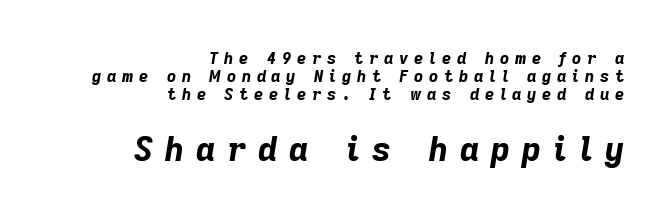
The image shows 33 px bold type, italic (leaning right); set right-aligned, tight line spacing (1.11x), unusually wide letter spacing (+0.36 em), not underlined; the second (bottom) block is 2.06x larger; low stroke contrast and a medium x-height.
